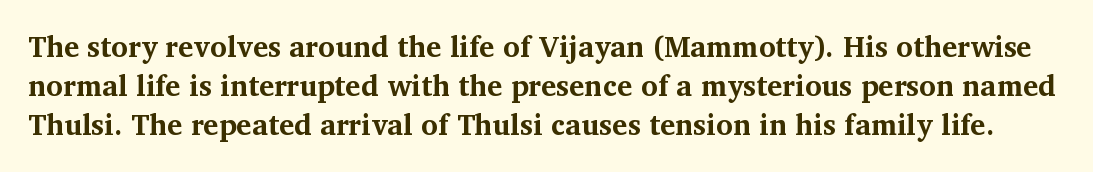
Q: Is the text bold? A: Yes.
Q: Is the text italic (slanted)? A: No, it is upright.
Q: Is the typeface a serif or a sans-serif typeface? A: Serif.
Q: Is the text underlined? A: No.
Q: Is the spacing between letters normal or unusually wide? A: Normal.
Q: Is the spacing between lines tight, normal or loose? A: Normal.
Q: Width (condensed, normal, or wide)? A: Normal.
Q: Stroke contrast? A: Medium.
Q: x-height? A: Medium.
Q: Monospaced? A: No.
